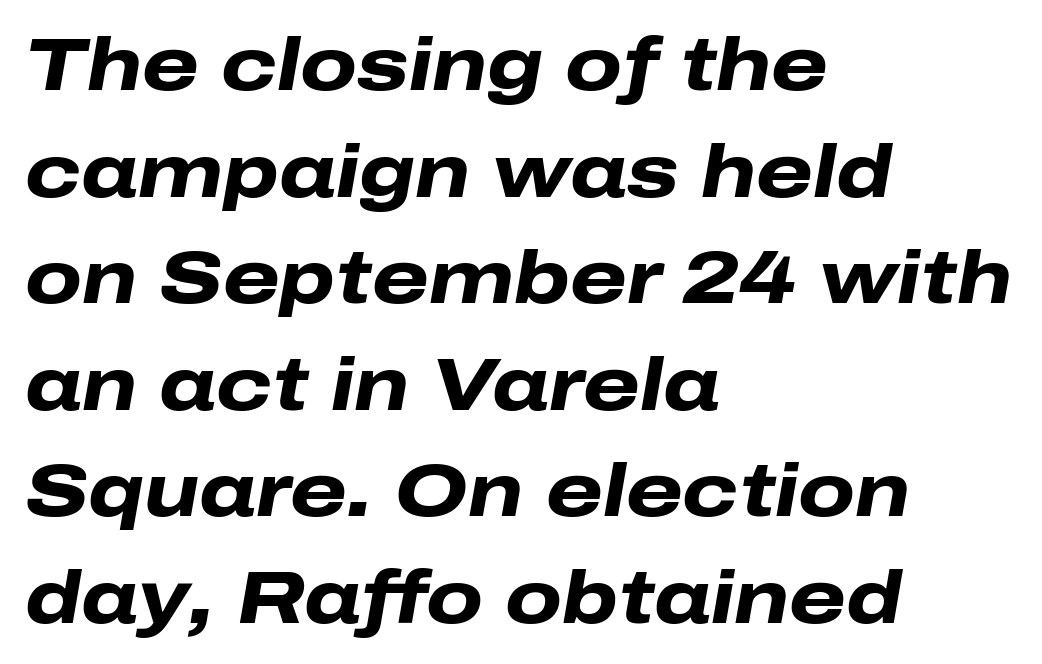
Strokes here are thick enough to call this a true bold. The paragraph shown leans on its left margin. No extra tracking has been applied to these lines. No word sits above an underline. Every character sits at an angle, as italics do. Looks like regular typesetting: each glyph gets only the width it needs.
